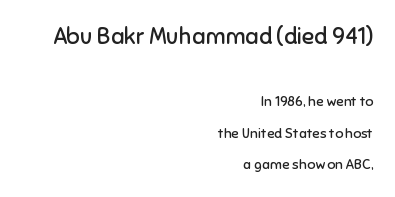
Q: Is the text bold? A: No.
Q: Is the text italic (slanted)? A: No, it is upright.
Q: Is the text underlined? A: No.
Q: How is the paragraph aligned? A: Right-aligned.
Q: Is the spacing between letters normal or unusually wide? A: Normal.
Q: Is the spacing between lines tight, normal or loose? A: Loose.
Q: Which block of text is set in a larger size, the first (top) or the second (bottom)? A: The first (top) one.
